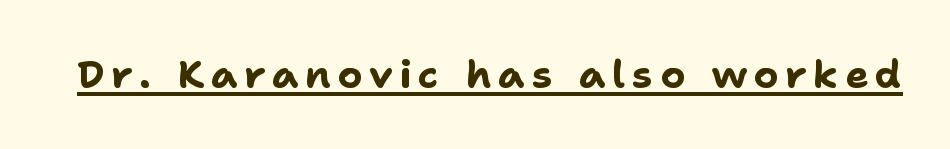
Q: Is the text bold? A: Yes.
Q: Is the text italic (slanted)? A: No, it is upright.
Q: Is the typeface a serif or a sans-serif typeface? A: Sans-serif.
Q: Is the text underlined? A: Yes.
Q: Width (condensed, normal, or wide)? A: Normal.
Q: Stroke contrast? A: Low.
Q: x-height? A: Medium.
Q: Monospaced? A: No.
